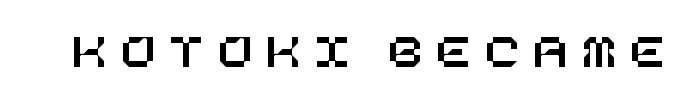
{"italic": "no", "width": "normal", "stroke_contrast": "low", "x_height": "large", "underline": "no", "letter_spacing": "wide", "letter_spacing_em": 0.29, "glyph_px": 50}
